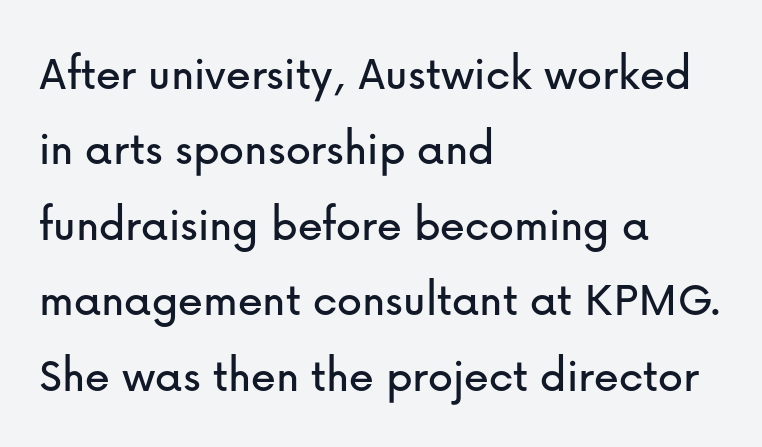
Q: Is the text italic (slanted)? A: No, it is upright.
Q: Is the typeface a serif or a sans-serif typeface? A: Sans-serif.
Q: Is the text underlined? A: No.
Q: How is the paragraph aligned? A: Left-aligned.
Q: Is the spacing between letters normal or unusually wide? A: Normal.
Q: Is the spacing between lines tight, normal or loose? A: Normal.
Q: Width (condensed, normal, or wide)? A: Normal.
Q: Stroke contrast? A: Low.
Q: x-height? A: Medium.
Q: Monospaced? A: No.
